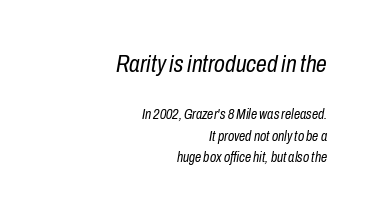
The font sits on the lighter half of the weight spectrum, regular included. Caption: upper text group enlarged, lower text group reduced. Descender tails drop into unmarked territory. Tall strokes in this sample are angled rather than plumb. The block of text has a typical density, with ordinary space between rows.
